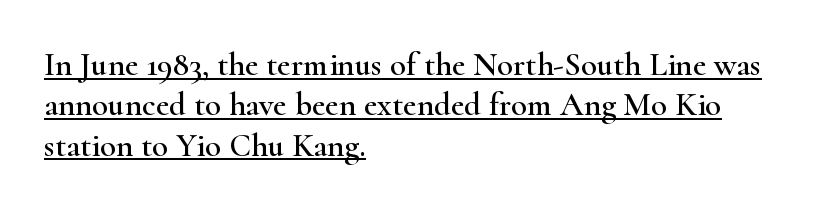
Yep, those are serifs on the letters. Is this a fixed-width face? No — the glyphs have proportional, varying widths. Beneath each row of characters lies a ruled line. Every character sits straight up, as roman type does. This rendering leaves character spacing at its baseline value.
